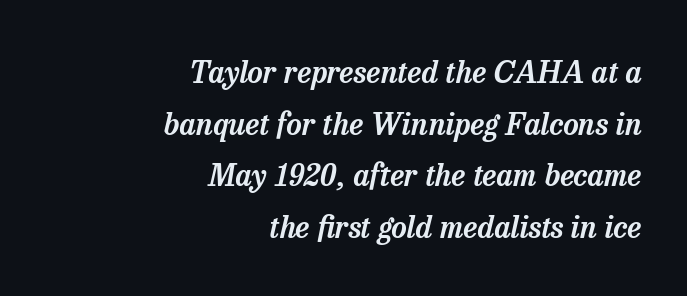
{"serif": "yes", "italic": "yes", "lean": "right", "slant_degrees": 13, "width": "normal", "stroke_contrast": "low", "x_height": "medium", "monospaced": "no", "underline": "no", "align": "right", "line_spacing_ratio": 1.72, "letter_spacing": "normal", "letter_spacing_em": 0.0, "glyph_px": 30}
